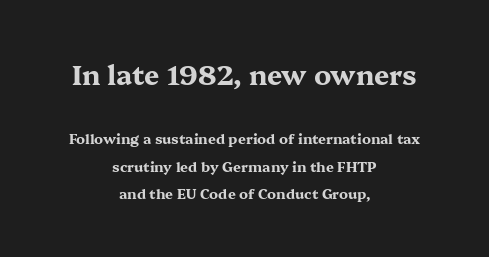
{"italic": "no", "bold": "yes", "underline": "no", "align": "center", "line_spacing": "loose", "line_spacing_ratio": 1.95, "letter_spacing": "normal", "letter_spacing_em": 0.0, "larger_block": "first", "size_ratio": 1.93, "glyph_px": 27}
